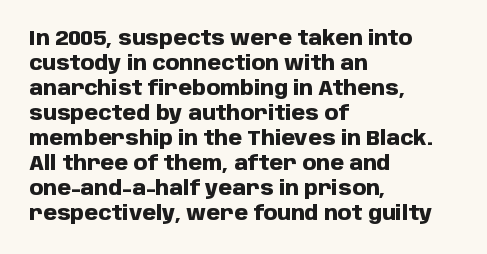
Q: Is the text bold? A: Yes.
Q: Is the text italic (slanted)? A: No, it is upright.
Q: Is the text underlined? A: No.
Q: How is the paragraph aligned? A: Left-aligned.
Q: Is the spacing between letters normal or unusually wide? A: Normal.
Q: Is the spacing between lines tight, normal or loose? A: Normal.
